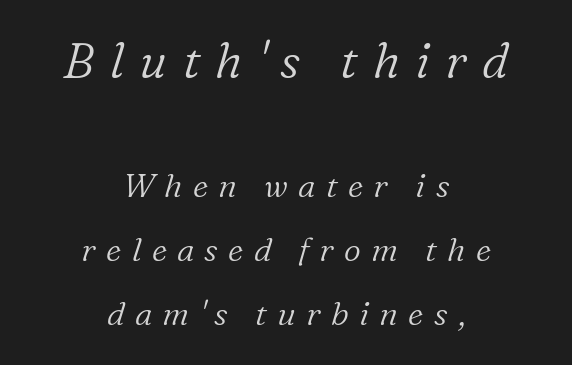
The image shows 49 px light serif type, italic (leaning right); set centered, loose line spacing (1.94x), unusually wide letter spacing (+0.31 em), not underlined; the first (top) block is 1.48x larger; low stroke contrast and a medium x-height.
